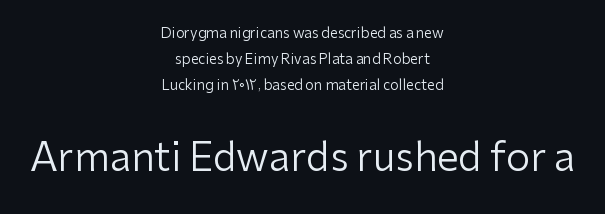
{"serif": "no", "italic": "no", "bold": "no", "weight": "regular", "width": "normal", "stroke_contrast": "low", "x_height": "medium", "monospaced": "no", "underline": "no", "align": "center", "line_spacing_ratio": 1.84, "letter_spacing": "normal", "letter_spacing_em": 0.0, "larger_block": "second", "size_ratio": 2.79, "glyph_px": 39}
